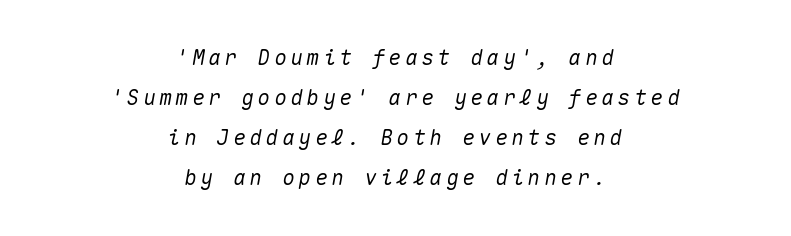
{"italic": "yes", "lean": "right", "slant_degrees": 10, "underline": "no", "align": "center", "line_spacing": "loose", "line_spacing_ratio": 1.91, "glyph_px": 21}
